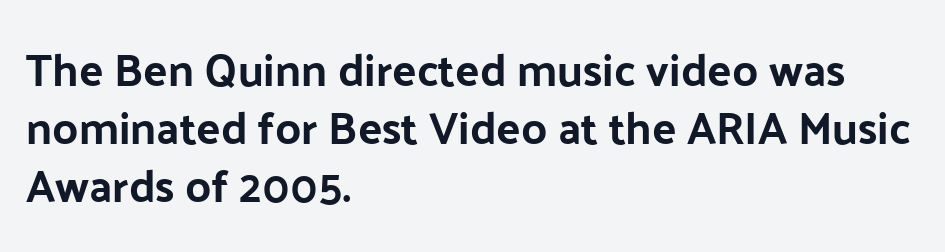
The image shows 45 px bold sans-serif type, upright; set left-aligned, normal line spacing (1.29x), normal letter spacing, not underlined; low stroke contrast and a medium x-height.
